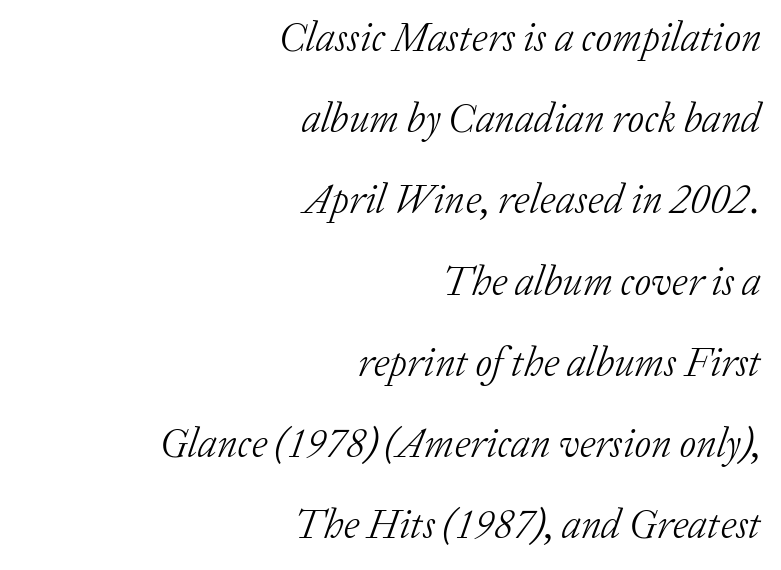
The image shows 41 px light serif type, italic (leaning right); set right-aligned, loose line spacing (1.98x), normal letter spacing, not underlined; low stroke contrast and a medium x-height.
